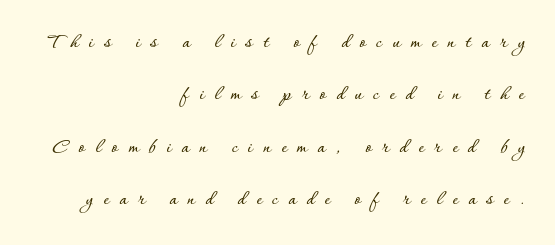
Just letters on the line, the space beneath them empty. Whoever set this chose breathing room over compactness in the vertical rhythm. Every row of glyphs terminates at an identical x-position on the right. Substantial extra tracking has been applied to these lines.
